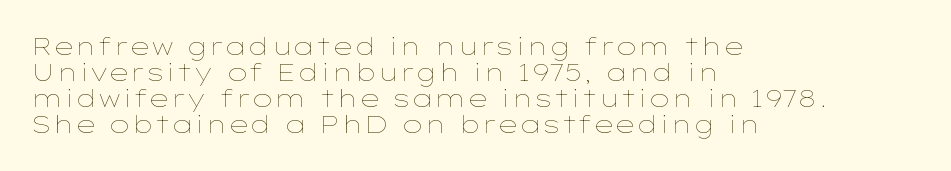
The image shows 24 px text type, upright; set left-aligned, tight line spacing (1.09x), normal letter spacing, not underlined.
